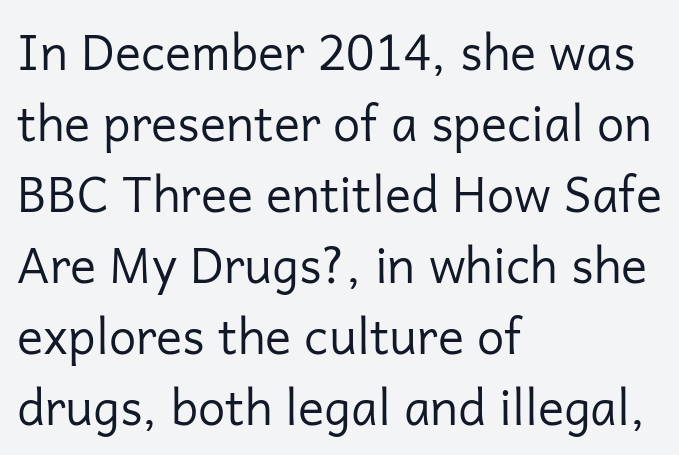
{"serif": "no", "italic": "no", "bold": "no", "weight": "regular", "width": "normal", "stroke_contrast": "low", "x_height": "medium", "monospaced": "no", "underline": "no", "align": "left", "line_spacing": "normal", "line_spacing_ratio": 1.45, "letter_spacing": "normal", "letter_spacing_em": 0.0, "glyph_px": 49}
